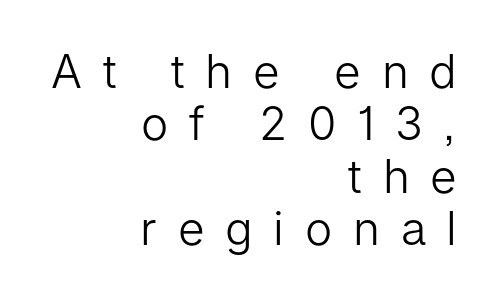
Caption: face not bold, strokes unweighted. A typesetter would call this proportional, since set widths differ per character. I'd call this a sans setting — the letters go barefoot. The letterforms stand isolated, each surrounded by extra space. The block of text is dense from top to bottom, with scant space between rows.
